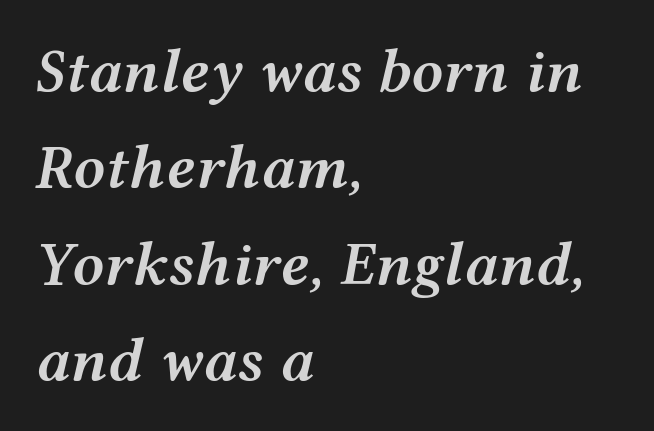
The strokes are fattened partway — semibold, not bold. In terms of leading, this rendering sits right in the middle. Compared with typical body copy, the letter spacing here is the same. Looks like regular typesetting: each glyph gets only the width it needs. The ragged edge is on the right, which tells us the setting is flush left.
